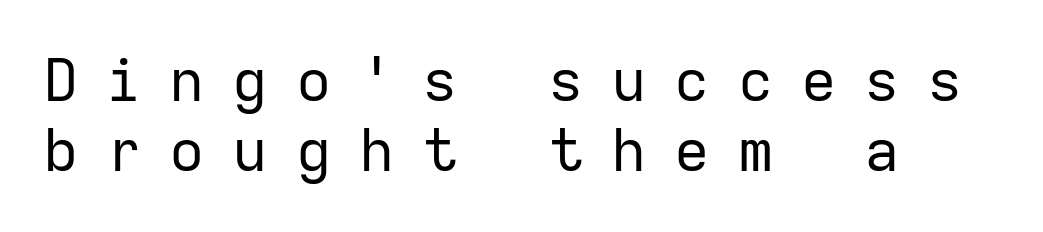
Q: Is the text bold? A: No.
Q: Is the text italic (slanted)? A: No, it is upright.
Q: Is the typeface a serif or a sans-serif typeface? A: Sans-serif.
Q: Is the text underlined? A: No.
Q: How is the paragraph aligned? A: Left-aligned.
Q: Is the spacing between letters normal or unusually wide? A: Unusually wide.
Q: Width (condensed, normal, or wide)? A: Normal.
Q: Stroke contrast? A: Low.
Q: x-height? A: Medium.
Q: Monospaced? A: Yes.
